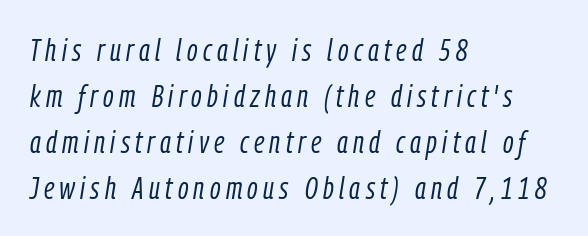
The image shows 31 px light, condensed type, italic (leaning right); set left-aligned, normal line spacing (1.48x), not underlined; low stroke contrast and a medium x-height.
